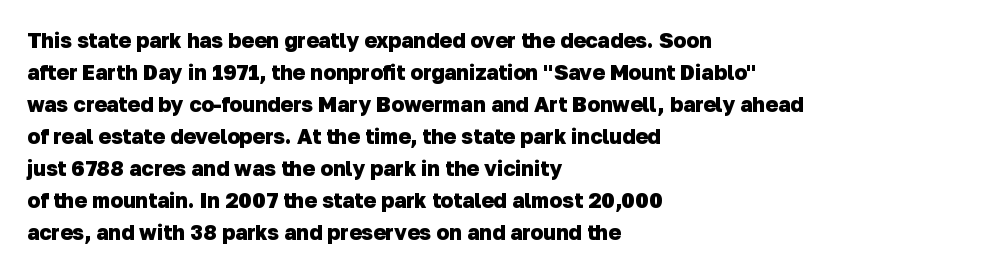
The image shows 21 px bold type; set left-aligned, normal line spacing (1.52x), normal letter spacing, not underlined.
